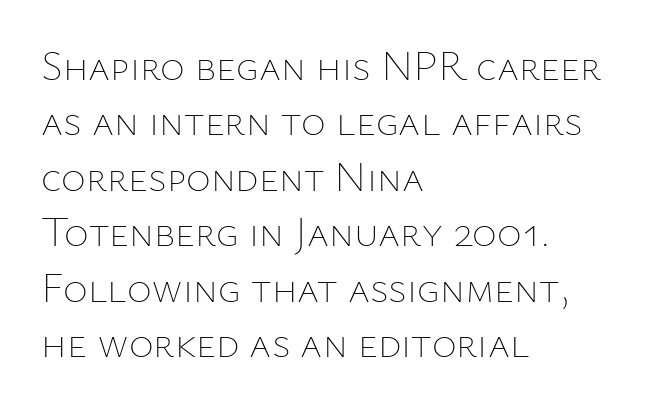
Q: Is the text bold? A: No.
Q: Is the text italic (slanted)? A: No, it is upright.
Q: Is the text underlined? A: No.
Q: How is the paragraph aligned? A: Left-aligned.
Q: Is the spacing between letters normal or unusually wide? A: Normal.
Q: Is the spacing between lines tight, normal or loose? A: Normal.
Q: Width (condensed, normal, or wide)? A: Normal.
Q: Stroke contrast? A: Low.
Q: x-height? A: Medium.
Q: Monospaced? A: No.
